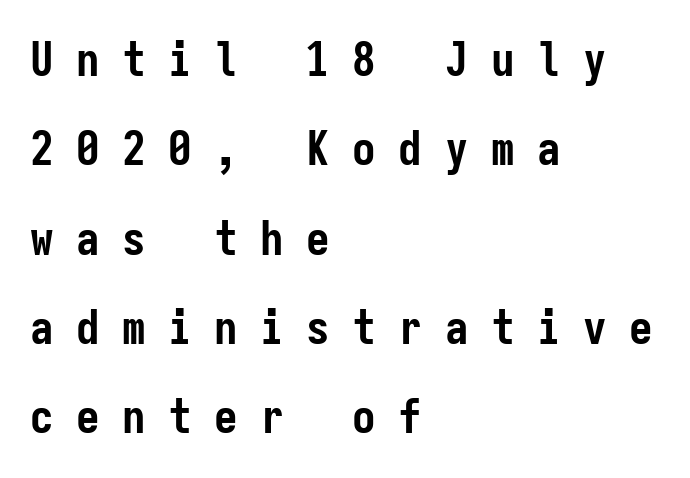
The image shows 47 px semibold, condensed sans-serif type, upright, monospaced; set left-aligned, loose line spacing (1.9x), unusually wide letter spacing (+0.48 em), not underlined; low stroke contrast and a medium x-height.
